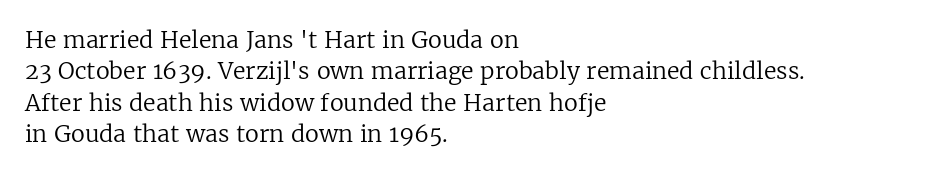
Q: Is the text bold? A: No.
Q: Is the text italic (slanted)? A: No, it is upright.
Q: Is the text underlined? A: No.
Q: How is the paragraph aligned? A: Left-aligned.
Q: Is the spacing between letters normal or unusually wide? A: Normal.
Q: Is the spacing between lines tight, normal or loose? A: Normal.
